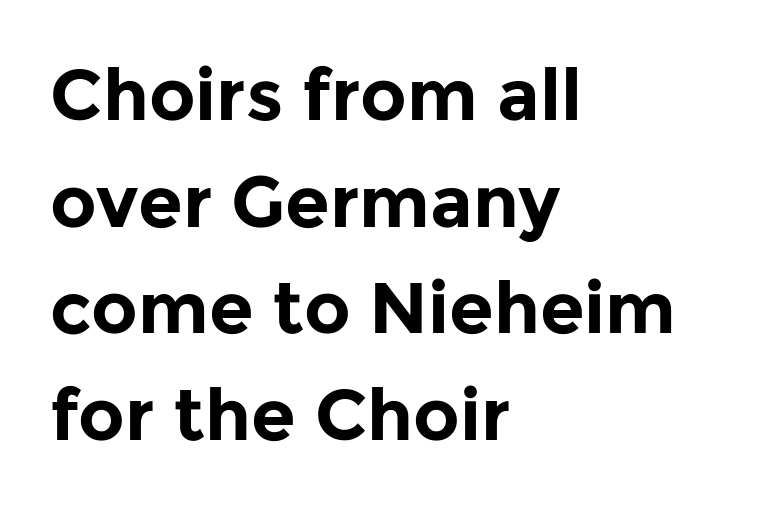
Q: Is the text bold? A: Yes.
Q: Is the text italic (slanted)? A: No, it is upright.
Q: Is the typeface a serif or a sans-serif typeface? A: Sans-serif.
Q: Is the text underlined? A: No.
Q: How is the paragraph aligned? A: Left-aligned.
Q: Is the spacing between letters normal or unusually wide? A: Normal.
Q: Is the spacing between lines tight, normal or loose? A: Normal.
Q: Width (condensed, normal, or wide)? A: Normal.
Q: Stroke contrast? A: Low.
Q: x-height? A: Medium.
Q: Monospaced? A: No.
